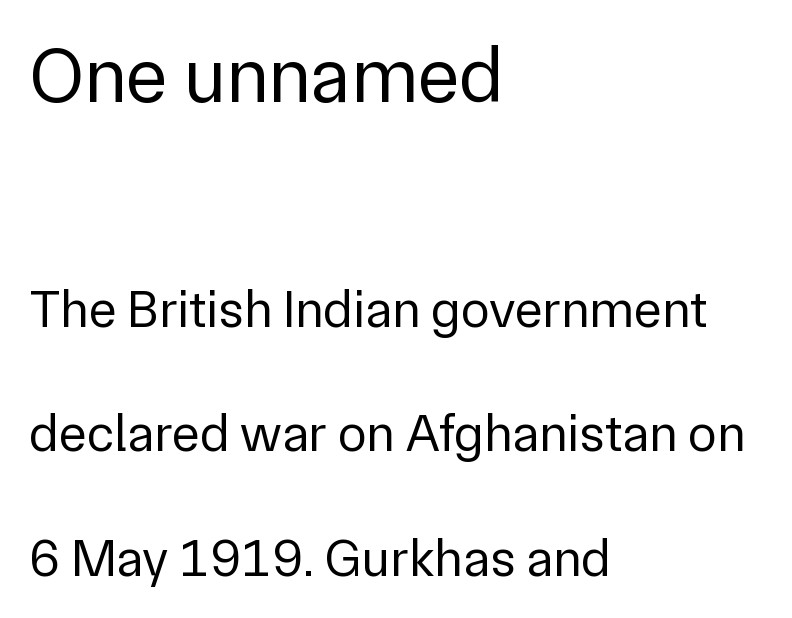
Q: Is the text bold? A: No.
Q: Is the text italic (slanted)? A: No, it is upright.
Q: Is the typeface a serif or a sans-serif typeface? A: Sans-serif.
Q: Is the text underlined? A: No.
Q: How is the paragraph aligned? A: Left-aligned.
Q: Is the spacing between letters normal or unusually wide? A: Normal.
Q: Is the spacing between lines tight, normal or loose? A: Loose.
Q: Which block of text is set in a larger size, the first (top) or the second (bottom)? A: The first (top) one.
Q: Width (condensed, normal, or wide)? A: Normal.
Q: Stroke contrast? A: Low.
Q: x-height? A: Medium.
Q: Monospaced? A: No.
